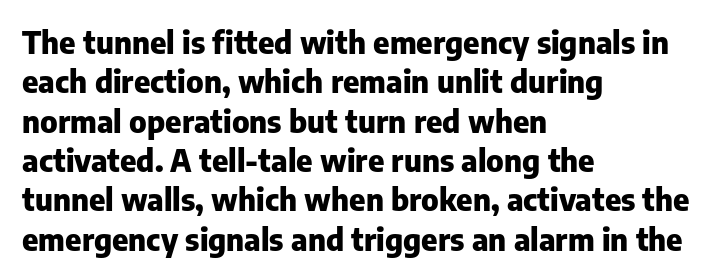
Characters remain perfectly vertical along every line. What stands out about the letter spacing? Nothing — it is the standard amount. Leftover space on each line is placed entirely after the last word. The string is rendered with underlining switched off. Typographically, this falls in the sans-serif category. The rows are spaced the way most documents space them.
